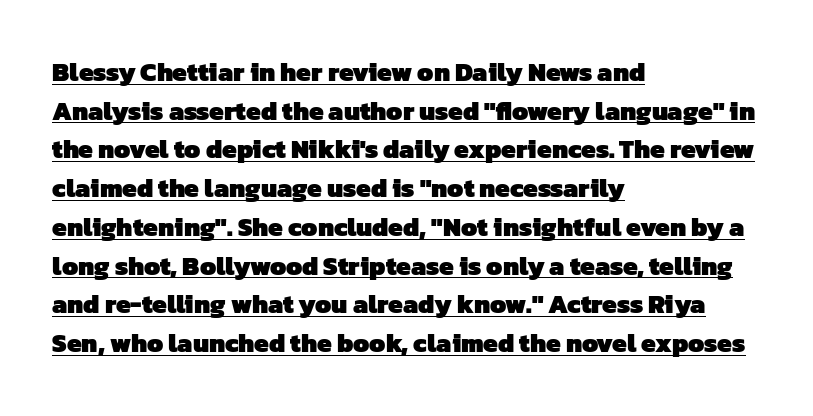
{"bold": "yes", "underline": "yes", "align": "left", "line_spacing": "normal", "line_spacing_ratio": 1.49, "letter_spacing": "normal", "letter_spacing_em": 0.0, "glyph_px": 26}
